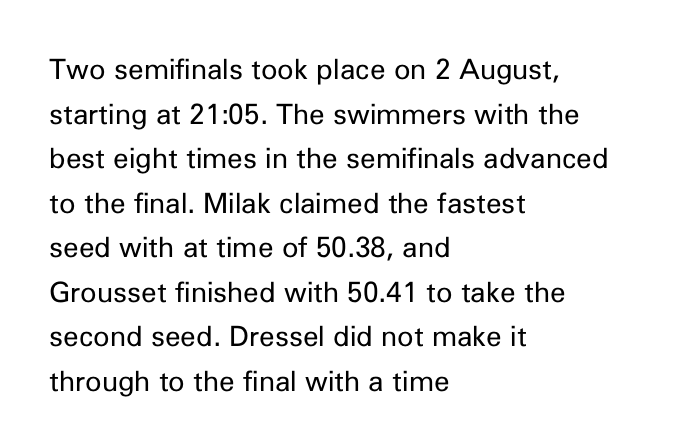
The image shows 28 px regular-weight sans-serif type, upright; set left-aligned, normal line spacing (1.59x), normal letter spacing, not underlined; low stroke contrast and a medium x-height.
